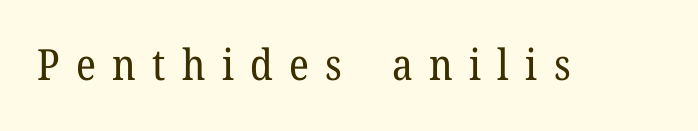
Descender tails drop into unmarked territory. The gaps between neighbouring characters are conspicuously large. This sample uses an upright cut, with every glyph sitting square on the baseline. Think of a printed novel: that variable character pitch is what you see here.
